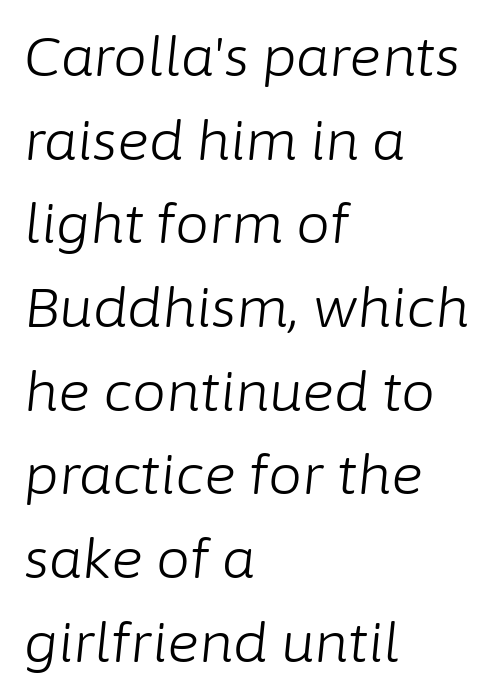
{"italic": "yes", "lean": "right", "slant_degrees": 6, "bold": "no", "weight": "light", "width": "normal", "stroke_contrast": "low", "x_height": "medium", "monospaced": "no", "underline": "no", "align": "left", "line_spacing": "normal", "line_spacing_ratio": 1.55, "letter_spacing": "normal", "letter_spacing_em": 0.0, "glyph_px": 54}
